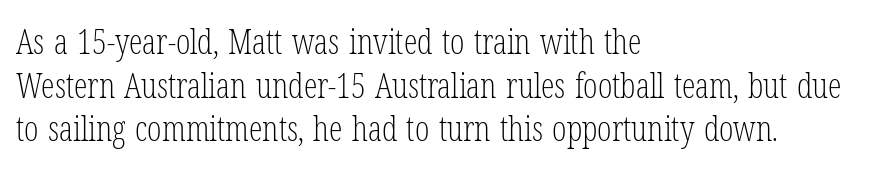
{"serif": "yes", "italic": "no", "bold": "no", "weight": "light", "width": "condensed", "stroke_contrast": "low", "x_height": "medium", "monospaced": "no", "underline": "no", "align": "left", "line_spacing": "normal", "line_spacing_ratio": 1.28, "letter_spacing": "normal", "letter_spacing_em": 0.0, "glyph_px": 34}
